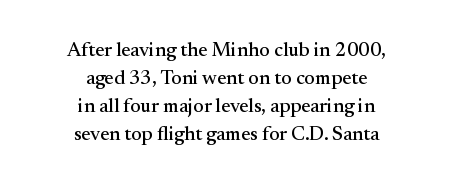
Q: Is the text italic (slanted)? A: No, it is upright.
Q: Is the text underlined? A: No.
Q: How is the paragraph aligned? A: Centered.
Q: Is the spacing between letters normal or unusually wide? A: Normal.
Q: Is the spacing between lines tight, normal or loose? A: Normal.
